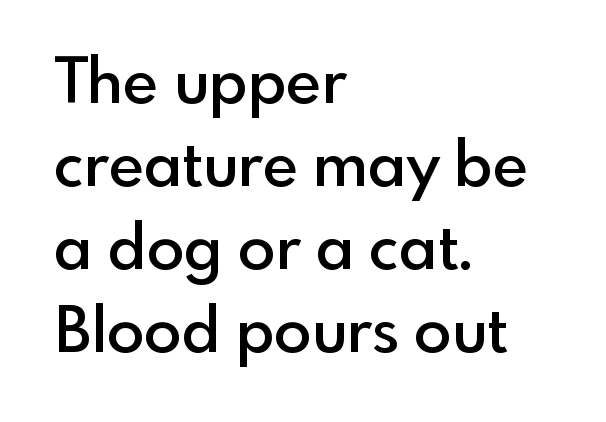
Vertically, the passage feels balanced, rows spaced as you'd expect. Horizontal alignment here is leftward, the default for most running prose. No feet cap the strokes, marking this as sans-serif type. There is no visible air inserted between adjacent glyphs. Every character sits straight up, as roman type does. Here the designer chose a conventional face with non-uniform glyph widths.
